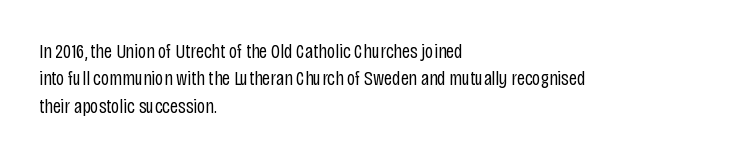
{"italic": "no", "bold": "no", "underline": "no", "align": "left", "line_spacing": "normal", "line_spacing_ratio": 1.37, "letter_spacing": "normal", "letter_spacing_em": 0.0, "glyph_px": 20}
